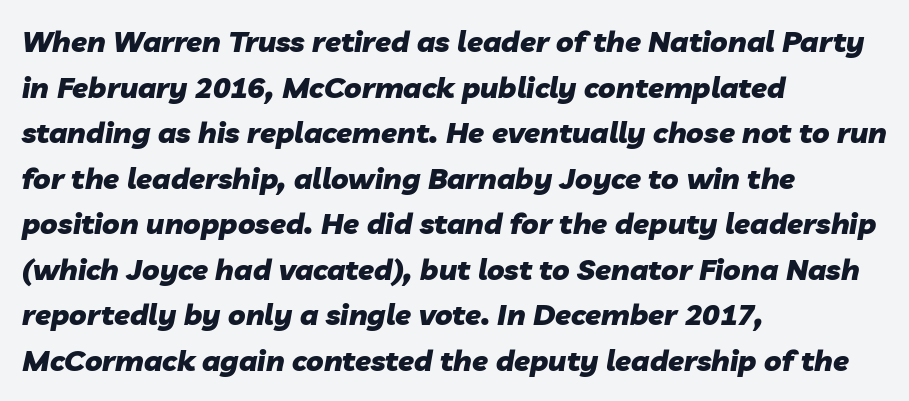
Where is the straight margin? On the left. Compared with ordinary roman type, these characters are visibly tilted. A typesetter would call this zero additional tracking. Emphasis by weight is at full strength: bold.
